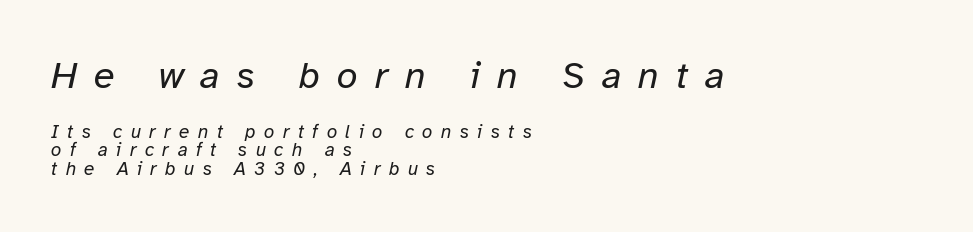
Q: Is the text bold? A: No.
Q: Is the text italic (slanted)? A: Yes, it leans right by about 12 degrees.
Q: Is the text underlined? A: No.
Q: How is the paragraph aligned? A: Left-aligned.
Q: Is the spacing between letters normal or unusually wide? A: Unusually wide.
Q: Is the spacing between lines tight, normal or loose? A: Tight.
Q: Which block of text is set in a larger size, the first (top) or the second (bottom)? A: The first (top) one.
Q: Width (condensed, normal, or wide)? A: Normal.
Q: Stroke contrast? A: Low.
Q: x-height? A: Medium.
Q: Monospaced? A: No.
